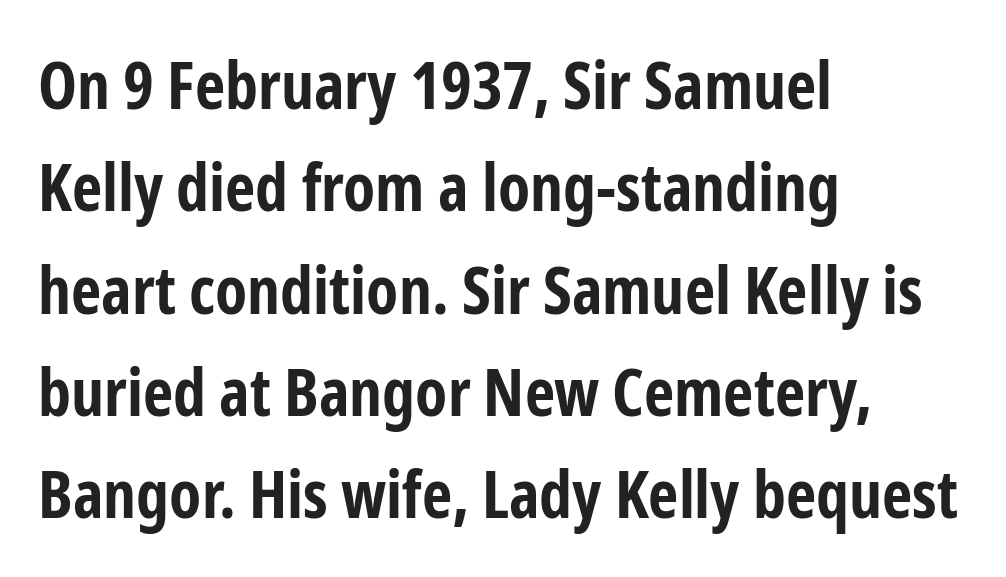
{"serif": "no", "italic": "no", "bold": "yes", "weight": "bold", "width": "condensed", "stroke_contrast": "low", "x_height": "medium", "monospaced": "no", "underline": "no", "align": "left", "line_spacing": "normal", "line_spacing_ratio": 1.55, "letter_spacing": "normal", "letter_spacing_em": 0.0, "glyph_px": 66}
